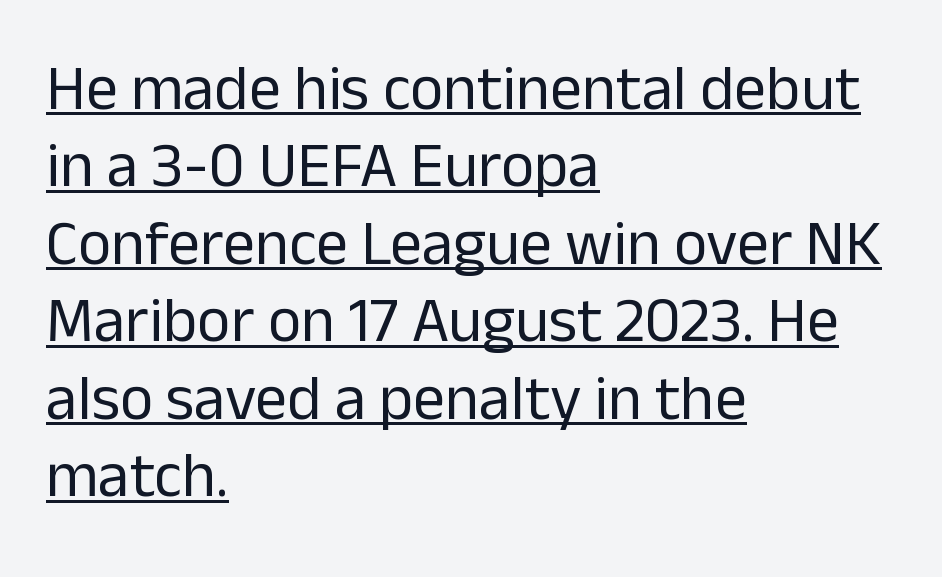
The image shows 64 px regular-weight sans-serif type, upright; set left-aligned, line spacing 1.21x, normal letter spacing, underlined; low stroke contrast and a medium x-height.
